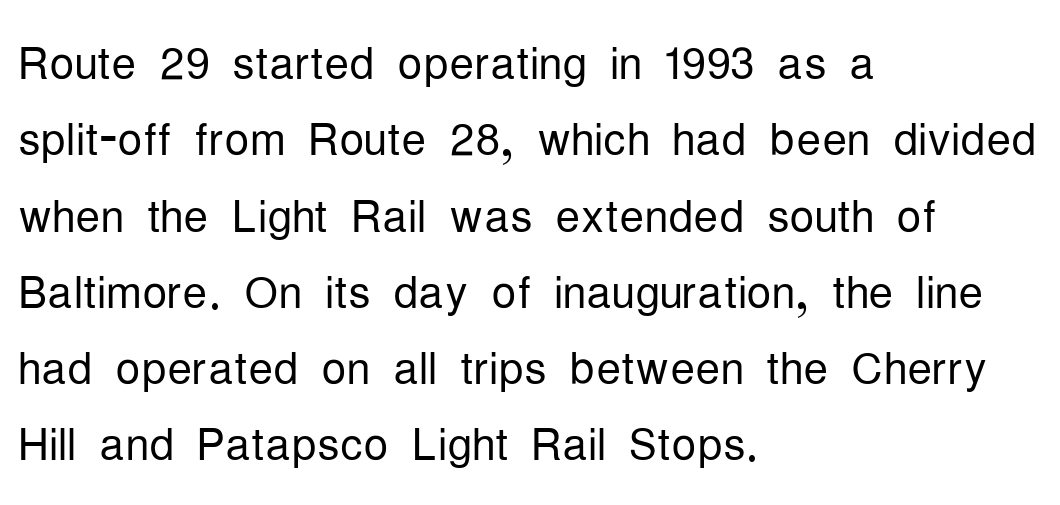
The letterforms sit shoulder to shoulder at normal distance. A roman cut, with each character standing at attention. The rendering uses natural spacing where letterforms have individual widths. Beneath every word, the page is bare. Counters stay open thanks to moderate or lighter strokes.
